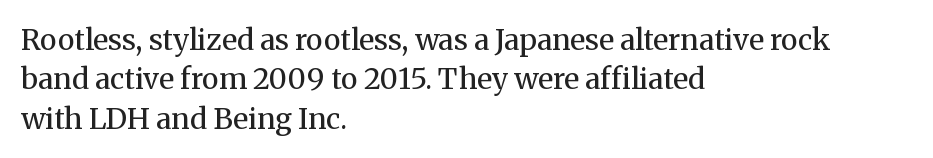
{"serif": "yes", "italic": "no", "bold": "no", "weight": "regular", "width": "normal", "stroke_contrast": "medium", "x_height": "medium", "monospaced": "no", "underline": "no", "align": "left", "line_spacing": "normal", "line_spacing_ratio": 1.36, "letter_spacing": "normal", "letter_spacing_em": 0.0, "glyph_px": 29}
